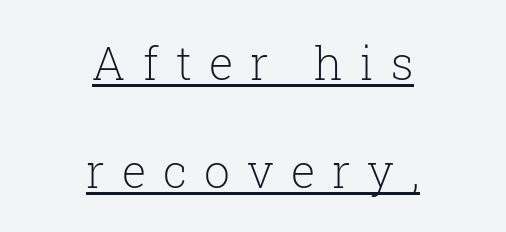
What kind of face is this? One with serifs. Nothing heavy about these letters — not bold at all. A typesetter would mark this as roman, not italic. Descenders here cross a horizontal rule under the line. Reading down the block, each line starts at a different indent, mirrored at its end.
